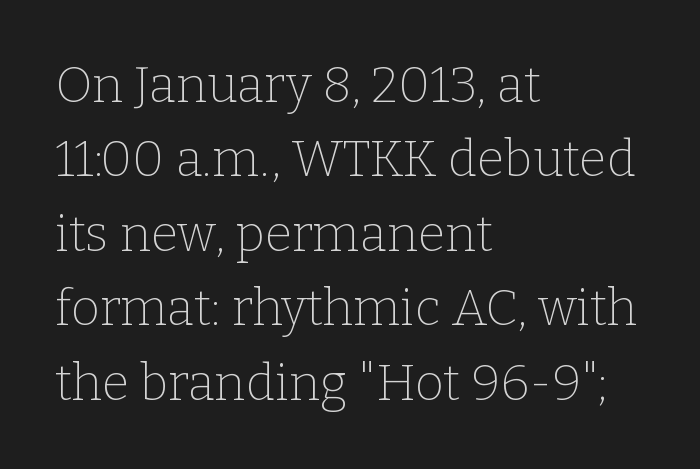
The image shows 50 px thin serif type, upright; set left-aligned, normal line spacing (1.49x), normal letter spacing, not underlined; low stroke contrast and a medium x-height.
